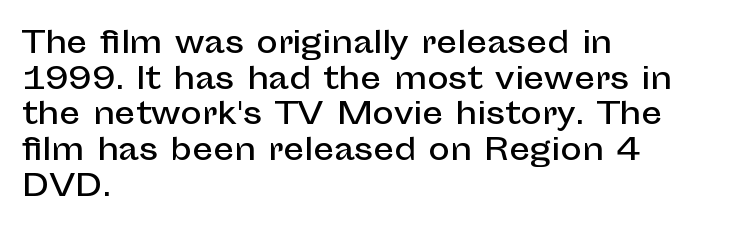
The image shows 29 px sans-serif type, upright; set left-aligned, line spacing 1.23x, normal letter spacing, not underlined; low stroke contrast and a medium x-height.
